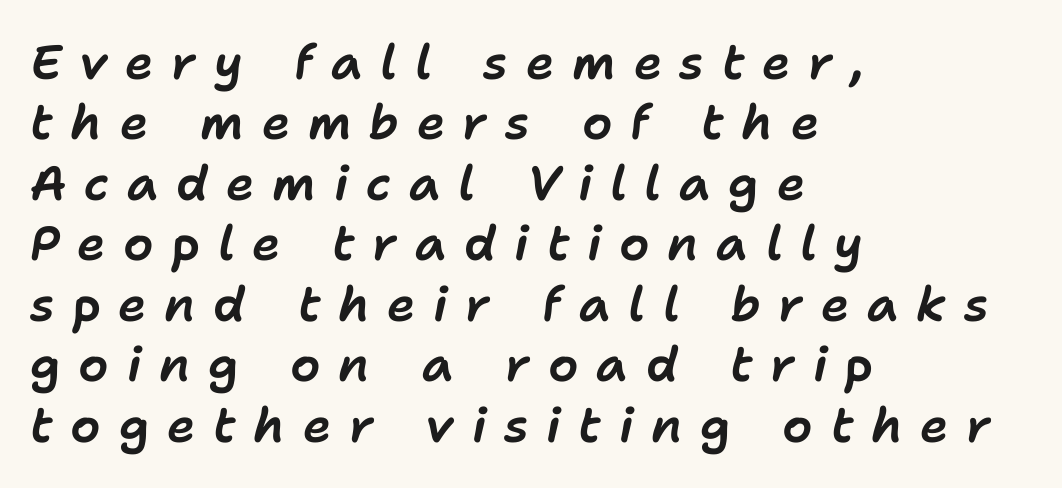
Q: Is the text italic (slanted)? A: Yes, it leans right by about 11 degrees.
Q: Is the text underlined? A: No.
Q: How is the paragraph aligned? A: Left-aligned.
Q: Is the spacing between letters normal or unusually wide? A: Unusually wide.
Q: Is the spacing between lines tight, normal or loose? A: Normal.
Q: Width (condensed, normal, or wide)? A: Normal.
Q: Stroke contrast? A: Low.
Q: x-height? A: Medium.
Q: Monospaced? A: No.
